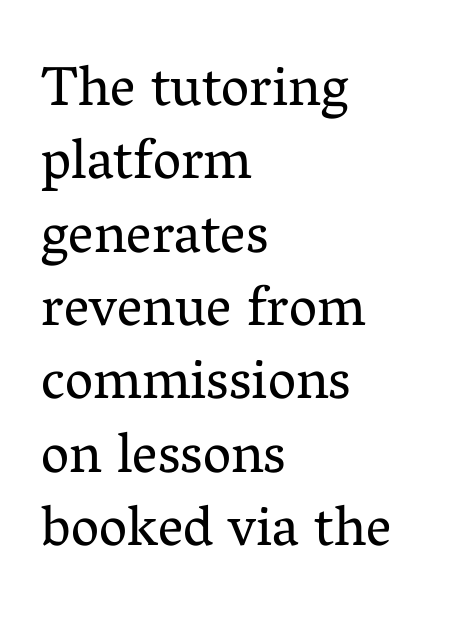
This sample has the flowing, uneven cadence of proportional lettering. Nobody touched the tracking dial on this one. Which margin do the lines hug? The left one — the right edge is uneven. Compared with typical paragraphs, the rows here are spaced about the same. No extra ink here — the face is not bold.
